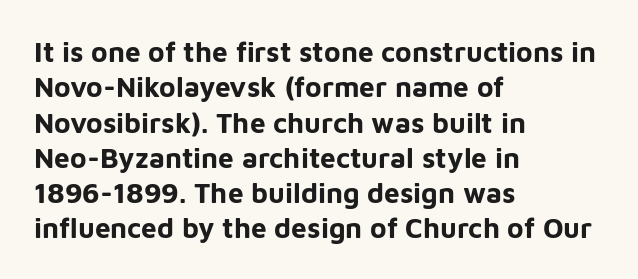
The specimen omits any rule beneath the text block's lines. Characters follow at the spacing the type designer built in. If you measured baseline to baseline, you'd find a middling distance. This rendering uses left alignment, leaving the right contour irregular. Look at the bottom of the vertical strokes: they stop flat, with no serifs.
